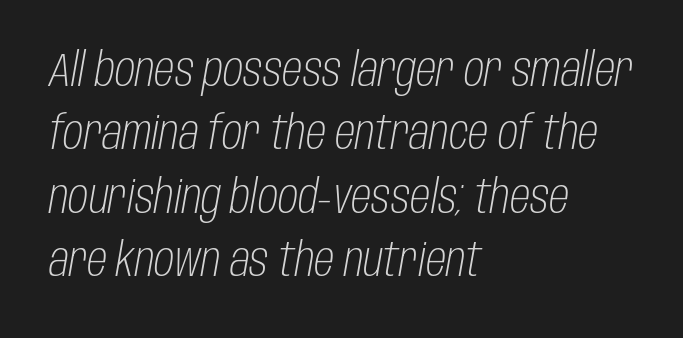
{"italic": "yes", "lean": "right", "slant_degrees": 10, "bold": "no", "weight": "light", "width": "condensed", "stroke_contrast": "low", "x_height": "large", "monospaced": "no", "underline": "no", "align": "left", "line_spacing": "normal", "line_spacing_ratio": 1.38, "letter_spacing": "normal", "letter_spacing_em": 0.0, "glyph_px": 46}
